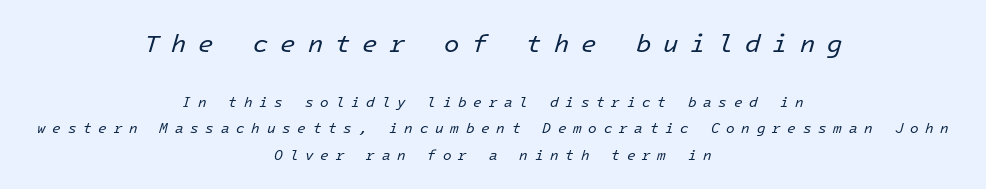
If you folded the block vertically in half, each line would mirror itself in length. Weight: regular or lighter. The letters are slanted; this is an italic face. This sample uses expanded letter spacing, leaving extra air between glyphs.
